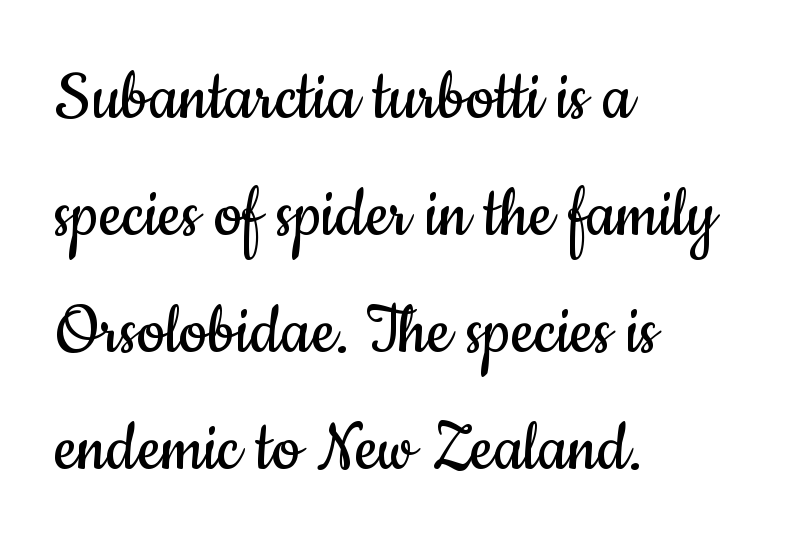
Q: Is the text bold? A: No.
Q: Is the text italic (slanted)? A: Yes.
Q: Is the typeface a serif or a sans-serif typeface? A: Sans-serif.
Q: Is the text underlined? A: No.
Q: How is the paragraph aligned? A: Left-aligned.
Q: Is the spacing between letters normal or unusually wide? A: Normal.
Q: Is the spacing between lines tight, normal or loose? A: Normal.
Q: Width (condensed, normal, or wide)? A: Condensed.
Q: Stroke contrast? A: Low.
Q: x-height? A: Small.
Q: Monospaced? A: No.
